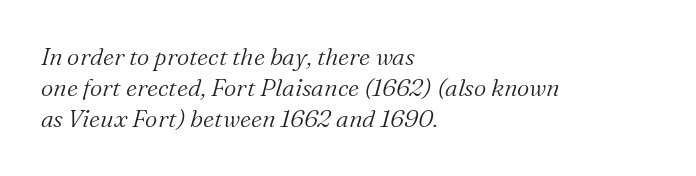
Q: Is the text bold? A: No.
Q: Is the text italic (slanted)? A: Yes, it leans right by about 16 degrees.
Q: Is the text underlined? A: No.
Q: How is the paragraph aligned? A: Left-aligned.
Q: Is the spacing between letters normal or unusually wide? A: Normal.
Q: Is the spacing between lines tight, normal or loose? A: Normal.
